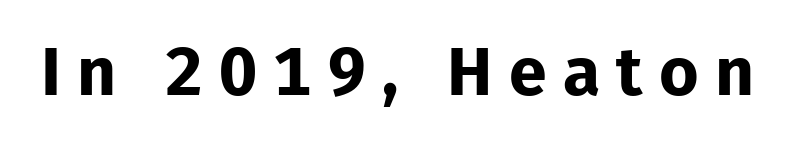
In terms of weight, the rendering is a true, heavy bold. This is sans-serif lettering, the kind often seen on screens and signage. In terms of letterspacing, this is a distinctly airy, spread setting. Is this a fixed-width face? No — the glyphs have proportional, varying widths. A roman cut, with each character standing at attention.
